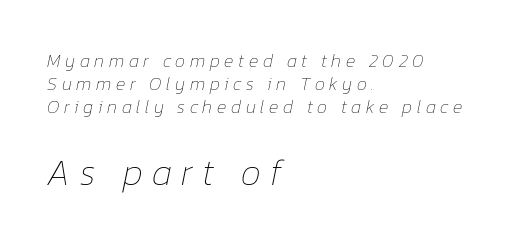
Q: Is the text bold? A: No.
Q: Is the text italic (slanted)? A: Yes, it leans right by about 12 degrees.
Q: Is the text underlined? A: No.
Q: How is the paragraph aligned? A: Left-aligned.
Q: Is the spacing between letters normal or unusually wide? A: Unusually wide.
Q: Is the spacing between lines tight, normal or loose? A: Normal.
Q: Which block of text is set in a larger size, the first (top) or the second (bottom)? A: The second (bottom) one.
Q: Width (condensed, normal, or wide)? A: Normal.
Q: Stroke contrast? A: Low.
Q: x-height? A: Medium.
Q: Monospaced? A: No.
